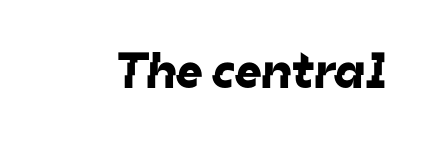
The image shows 51 px sans-serif type; set normal letter spacing, not underlined; low stroke contrast and a medium x-height.
